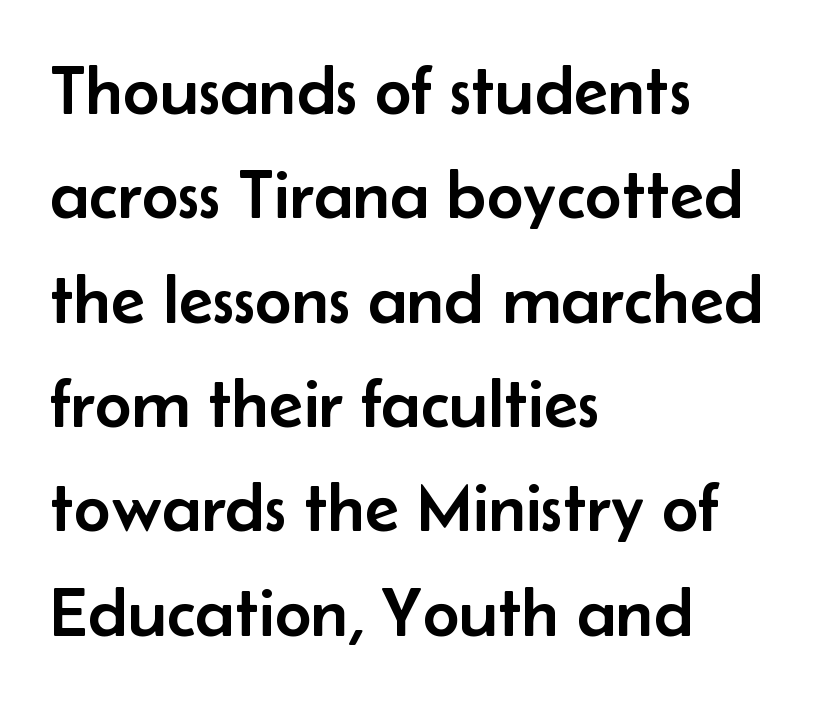
Q: Is the text italic (slanted)? A: No, it is upright.
Q: Is the typeface a serif or a sans-serif typeface? A: Sans-serif.
Q: Is the text underlined? A: No.
Q: How is the paragraph aligned? A: Left-aligned.
Q: Is the spacing between letters normal or unusually wide? A: Normal.
Q: Is the spacing between lines tight, normal or loose? A: Normal.
Q: Width (condensed, normal, or wide)? A: Normal.
Q: Stroke contrast? A: Low.
Q: x-height? A: Small.
Q: Monospaced? A: No.
